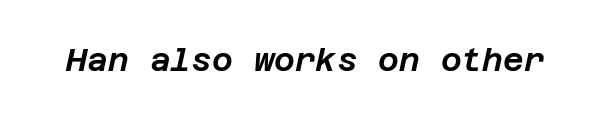
The image shows 32 px text type, italic (leaning right); set normal letter spacing, not underlined; low stroke contrast and a large x-height.
